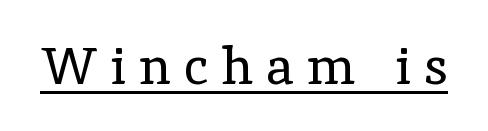
{"serif": "yes", "italic": "no", "bold": "no", "weight": "regular", "width": "normal", "x_height": "medium", "monospaced": "no", "underline": "yes", "letter_spacing": "wide", "letter_spacing_em": 0.25, "glyph_px": 52}
